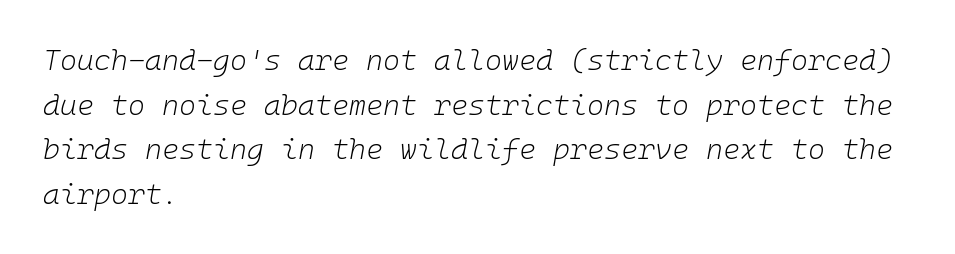
Q: Is the text bold? A: No.
Q: Is the text italic (slanted)? A: Yes, it leans right by about 10 degrees.
Q: Is the text underlined? A: No.
Q: How is the paragraph aligned? A: Left-aligned.
Q: Is the spacing between letters normal or unusually wide? A: Normal.
Q: Is the spacing between lines tight, normal or loose? A: Normal.
Q: Width (condensed, normal, or wide)? A: Normal.
Q: Stroke contrast? A: Low.
Q: x-height? A: Medium.
Q: Monospaced? A: Yes.
